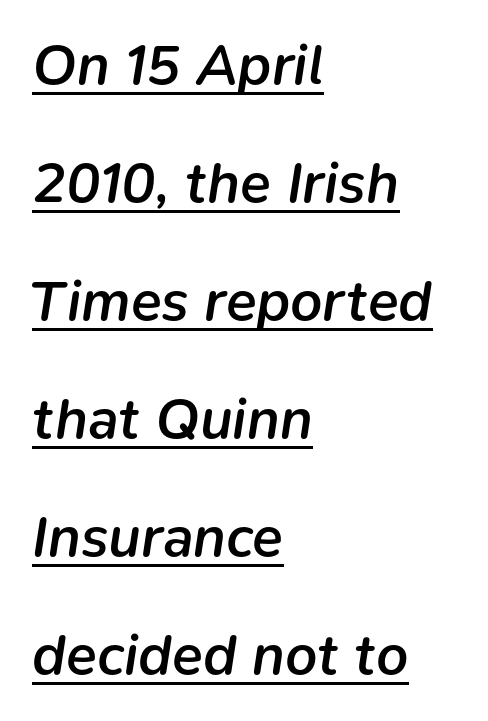
{"italic": "yes", "lean": "right", "slant_degrees": 9, "bold": "semi", "weight": "semibold", "width": "normal", "stroke_contrast": "low", "x_height": "medium", "monospaced": "no", "underline": "yes", "align": "left", "line_spacing": "loose", "line_spacing_ratio": 2.07, "letter_spacing": "normal", "letter_spacing_em": 0.0, "glyph_px": 57}
